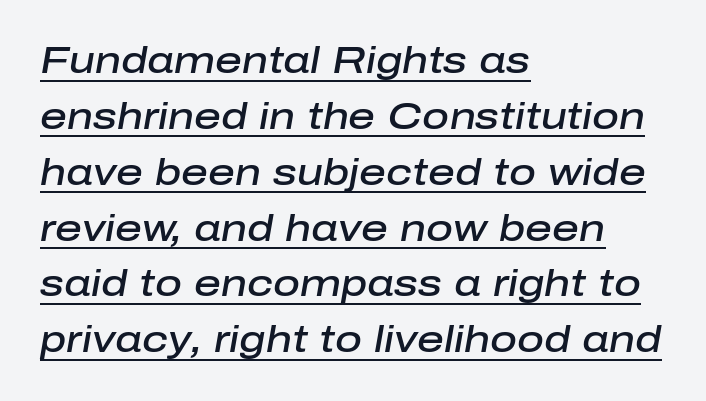
Q: Is the text bold? A: Semi-bold.
Q: Is the text italic (slanted)? A: Yes, it leans right by about 10 degrees.
Q: Is the text underlined? A: Yes.
Q: How is the paragraph aligned? A: Left-aligned.
Q: Is the spacing between letters normal or unusually wide? A: Normal.
Q: Is the spacing between lines tight, normal or loose? A: Normal.
Q: Width (condensed, normal, or wide)? A: Normal.
Q: Stroke contrast? A: Low.
Q: x-height? A: Medium.
Q: Monospaced? A: No.
